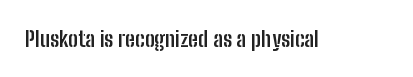
Short note: letters normally spaced. Words float on clear page, feet unadorned. The letters stand upright; this is a roman face. Heavy, bold letterforms.
